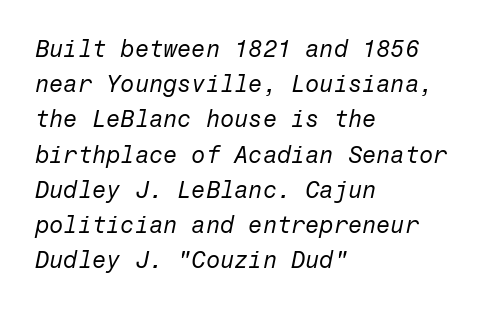
The image shows 23 px text type, italic (leaning right); set left-aligned, normal line spacing (1.53x), normal letter spacing, not underlined.
